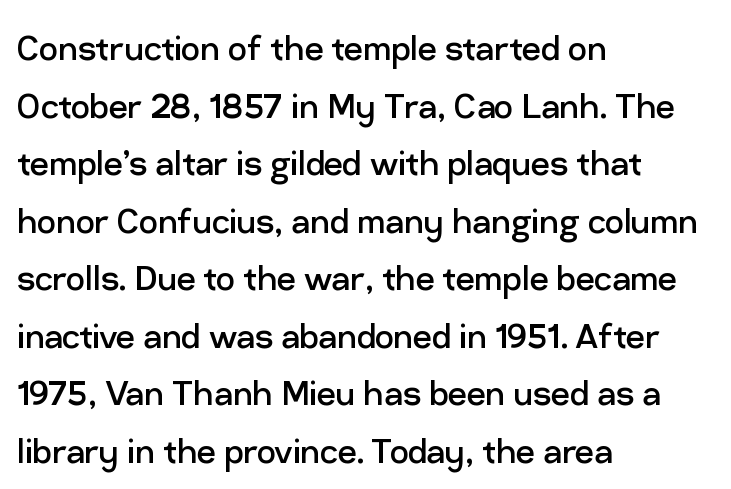
Q: Is the text bold? A: No.
Q: Is the text italic (slanted)? A: No, it is upright.
Q: Is the typeface a serif or a sans-serif typeface? A: Sans-serif.
Q: Is the text underlined? A: No.
Q: How is the paragraph aligned? A: Left-aligned.
Q: Is the spacing between letters normal or unusually wide? A: Normal.
Q: Is the spacing between lines tight, normal or loose? A: Normal.
Q: Width (condensed, normal, or wide)? A: Normal.
Q: Stroke contrast? A: Low.
Q: x-height? A: Medium.
Q: Monospaced? A: No.
